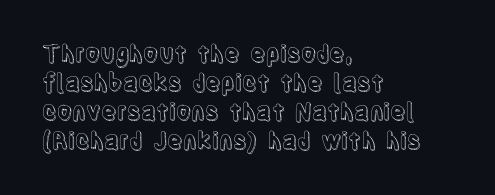
Posture: straight, roman, zero tilt. The passage shown is not underscored anywhere. The rendering anchors every line to the left-hand side. The gaps between neighbouring characters are ordinary and unremarkable.
